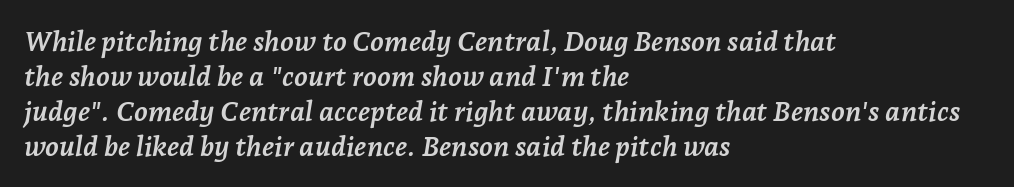
Q: Is the text bold? A: Yes.
Q: Is the text italic (slanted)? A: Yes, it leans right by about 7 degrees.
Q: Is the typeface a serif or a sans-serif typeface? A: Serif.
Q: Is the text underlined? A: No.
Q: How is the paragraph aligned? A: Left-aligned.
Q: Is the spacing between letters normal or unusually wide? A: Normal.
Q: Is the spacing between lines tight, normal or loose? A: Normal.
Q: Width (condensed, normal, or wide)? A: Normal.
Q: Stroke contrast? A: Low.
Q: x-height? A: Medium.
Q: Monospaced? A: No.
